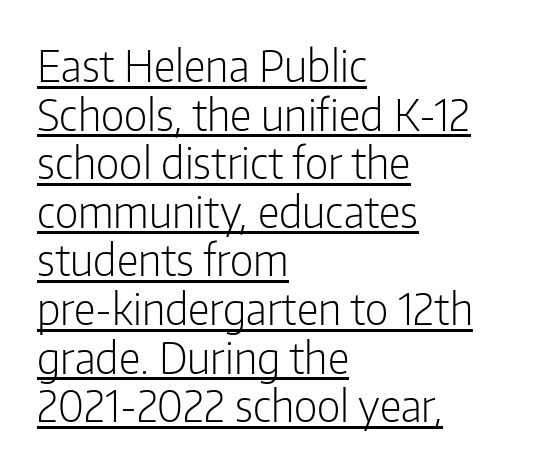
Q: Is the text bold? A: No.
Q: Is the text italic (slanted)? A: No, it is upright.
Q: Is the typeface a serif or a sans-serif typeface? A: Sans-serif.
Q: Is the text underlined? A: Yes.
Q: How is the paragraph aligned? A: Left-aligned.
Q: Is the spacing between letters normal or unusually wide? A: Normal.
Q: Is the spacing between lines tight, normal or loose? A: Tight.
Q: Width (condensed, normal, or wide)? A: Condensed.
Q: Stroke contrast? A: Low.
Q: x-height? A: Medium.
Q: Monospaced? A: No.
